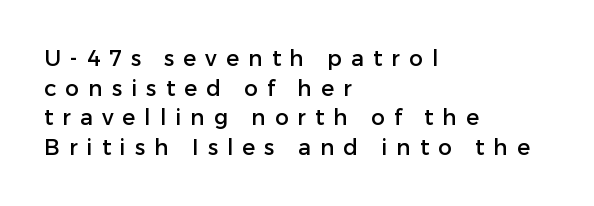
The image shows 22 px text type, upright; set left-aligned, normal line spacing (1.35x), unusually wide letter spacing (+0.41 em), not underlined.
